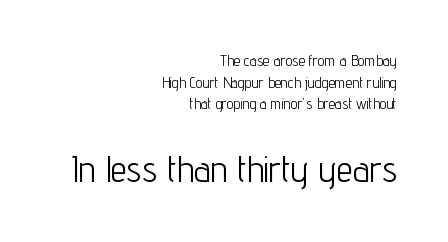
Q: Is the text bold? A: No.
Q: Is the text italic (slanted)? A: No, it is upright.
Q: Is the typeface a serif or a sans-serif typeface? A: Sans-serif.
Q: Is the text underlined? A: No.
Q: How is the paragraph aligned? A: Right-aligned.
Q: Is the spacing between letters normal or unusually wide? A: Normal.
Q: Is the spacing between lines tight, normal or loose? A: Normal.
Q: Which block of text is set in a larger size, the first (top) or the second (bottom)? A: The second (bottom) one.
Q: Width (condensed, normal, or wide)? A: Condensed.
Q: Stroke contrast? A: Low.
Q: x-height? A: Medium.
Q: Monospaced? A: No.
